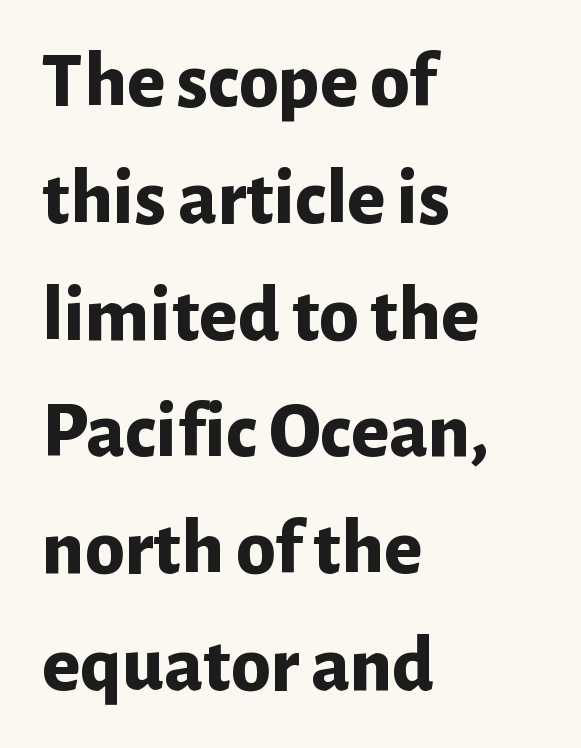
Stroke terminals: plain, sans-serif. The glyphs are unaccompanied by any horizontal stroke below them. How would I describe the line gaps? Plain and ordinary. Characters remain perfectly vertical along every line.
